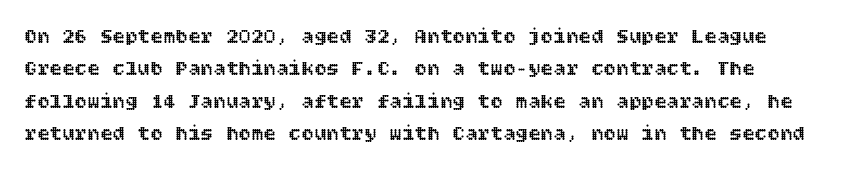
The image shows 21 px text type, upright; set left-aligned, normal line spacing (1.54x), normal letter spacing, not underlined.
